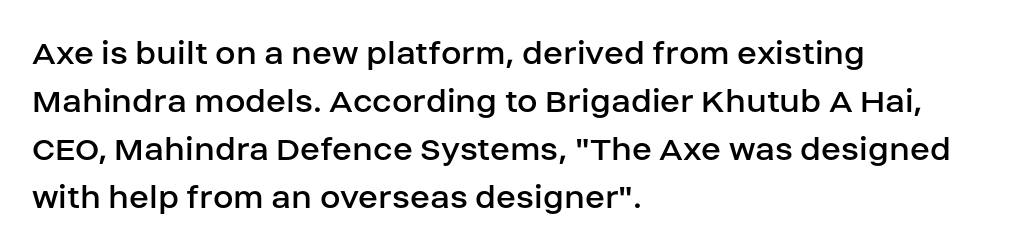
Q: Is the text bold? A: No.
Q: Is the text italic (slanted)? A: No, it is upright.
Q: Is the typeface a serif or a sans-serif typeface? A: Sans-serif.
Q: Is the text underlined? A: No.
Q: How is the paragraph aligned? A: Left-aligned.
Q: Is the spacing between letters normal or unusually wide? A: Normal.
Q: Is the spacing between lines tight, normal or loose? A: Normal.
Q: Width (condensed, normal, or wide)? A: Normal.
Q: Stroke contrast? A: Low.
Q: x-height? A: Large.
Q: Monospaced? A: No.
